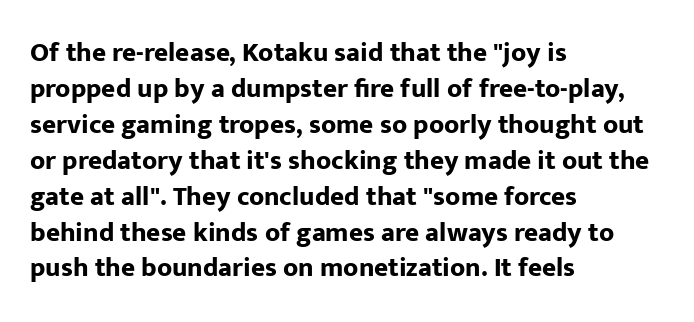
Is there much room between lines? A standard amount, neither cramped nor airy. This rendering features lettering with no underline. The typography opts for an upright posture over an oblique one. Standard letterfit; no display-style spreading of the glyphs. Line starts are locked; line ends wander. Heavy-handed strokes throughout: this text is bold.
